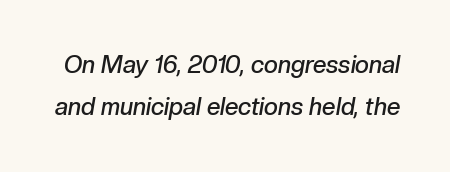
The image shows 24 px text type, italic (leaning right); set line spacing 1.76x, normal letter spacing, not underlined.
